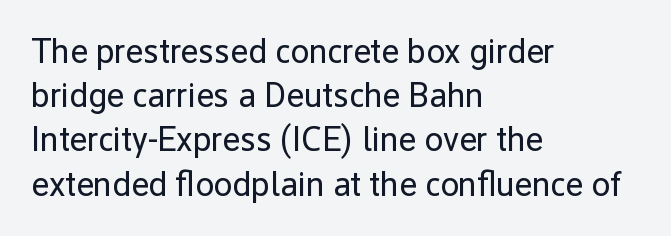
Q: Is the text bold? A: No.
Q: Is the text italic (slanted)? A: No, it is upright.
Q: Is the typeface a serif or a sans-serif typeface? A: Sans-serif.
Q: Is the text underlined? A: No.
Q: How is the paragraph aligned? A: Left-aligned.
Q: Is the spacing between letters normal or unusually wide? A: Normal.
Q: Is the spacing between lines tight, normal or loose? A: Normal.
Q: Width (condensed, normal, or wide)? A: Normal.
Q: Stroke contrast? A: Low.
Q: x-height? A: Medium.
Q: Monospaced? A: No.
